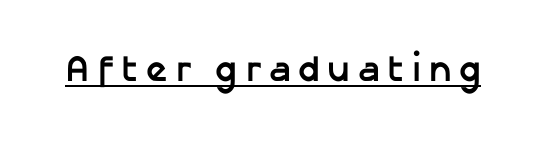
Q: Is the text bold? A: Yes.
Q: Is the text italic (slanted)? A: No, it is upright.
Q: Is the typeface a serif or a sans-serif typeface? A: Sans-serif.
Q: Is the text underlined? A: Yes.
Q: Is the spacing between letters normal or unusually wide? A: Unusually wide.
Q: Width (condensed, normal, or wide)? A: Normal.
Q: Stroke contrast? A: Low.
Q: x-height? A: Medium.
Q: Monospaced? A: No.
